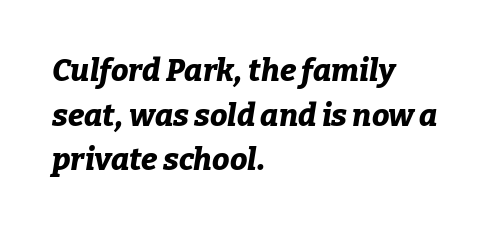
The image shows 31 px bold type, italic (leaning right); set left-aligned, normal line spacing (1.44x), normal letter spacing, not underlined; low stroke contrast and a medium x-height.
